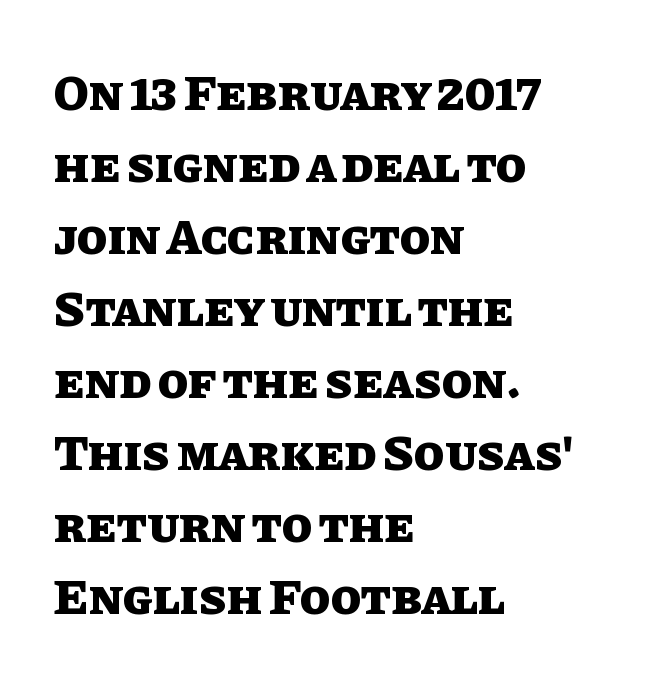
{"italic": "no", "bold": "yes", "weight": "heavy", "width": "normal", "stroke_contrast": "low", "x_height": "large", "monospaced": "no", "underline": "no", "align": "left", "line_spacing": "normal", "line_spacing_ratio": 1.44, "letter_spacing": "normal", "letter_spacing_em": 0.0, "glyph_px": 50}
